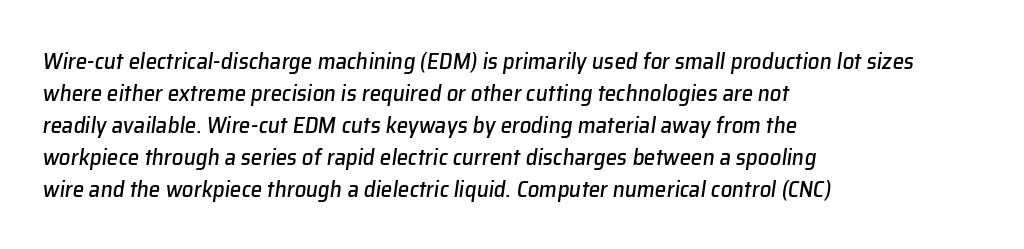
Evenly set lines give the paragraph a standard silhouette. Each line starts at the same left margin while the right side varies. Words appear dense and cohesive because spacing is normal. The whole block is typeset with a tilt. Beneath every word, the page is bare.
